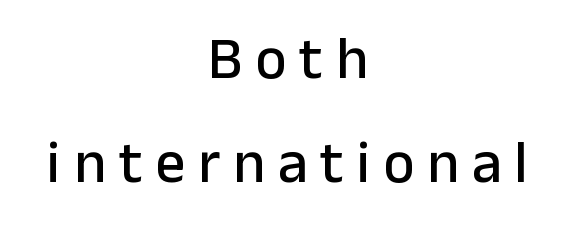
The image shows 59 px sans-serif type, upright; set centered, line spacing 1.77x, unusually wide letter spacing (+0.22 em), not underlined; low stroke contrast and a medium x-height.
